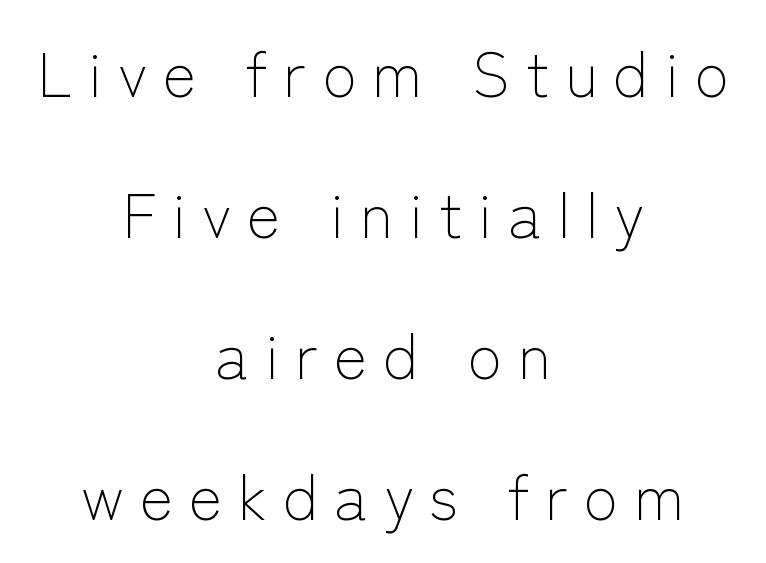
The line texture is sparse and dotted thanks to wide tracking. Where is the straight margin? There isn't one; the lines are centered. The letterforms sit at book weight or below. Italic? Not at all — the glyphs are vertical. The leading is generous, giving the passage an open texture.
